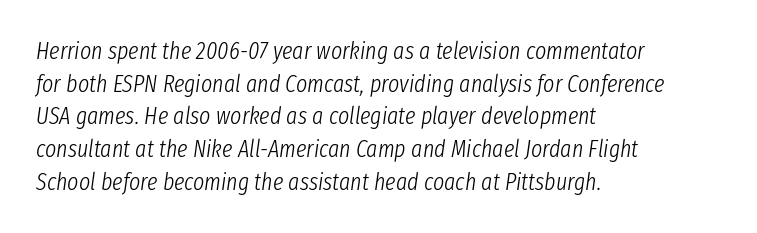
{"italic": "yes", "lean": "right", "slant_degrees": 8, "bold": "no", "underline": "no", "align": "left", "line_spacing": "normal", "line_spacing_ratio": 1.36, "letter_spacing": "normal", "letter_spacing_em": 0.0, "glyph_px": 24}
